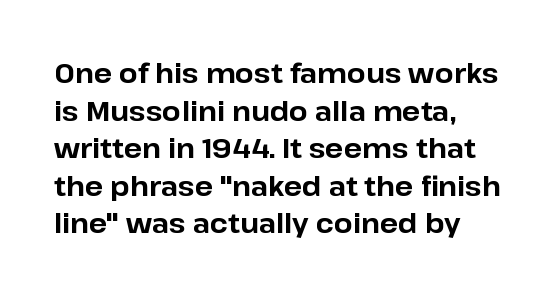
{"italic": "no", "bold": "yes", "underline": "no", "align": "left", "line_spacing": "normal", "line_spacing_ratio": 1.39, "letter_spacing": "normal", "letter_spacing_em": 0.0, "glyph_px": 27}
